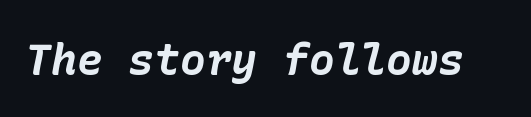
The image shows 43 px bold type, italic (leaning right); set normal letter spacing, not underlined; low stroke contrast and a medium x-height.
